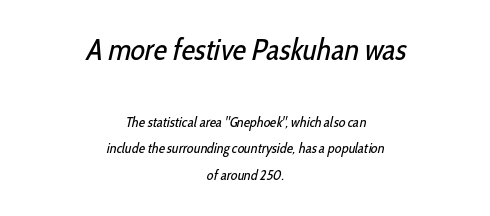
{"serif": "no", "bold": "no", "weight": "regular", "width": "condensed", "stroke_contrast": "low", "x_height": "medium", "monospaced": "no", "underline": "no", "align": "center", "line_spacing": "loose", "line_spacing_ratio": 1.92, "letter_spacing": "normal", "letter_spacing_em": 0.0, "larger_block": "first", "size_ratio": 2.14, "glyph_px": 30}
